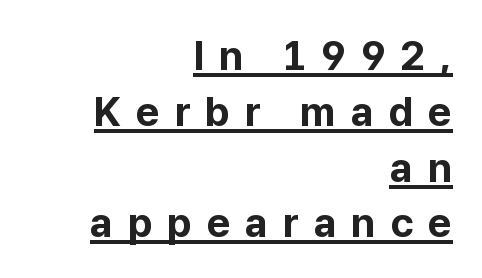
Q: Is the text bold? A: Yes.
Q: Is the text italic (slanted)? A: No, it is upright.
Q: Is the typeface a serif or a sans-serif typeface? A: Sans-serif.
Q: Is the text underlined? A: Yes.
Q: How is the paragraph aligned? A: Right-aligned.
Q: Is the spacing between letters normal or unusually wide? A: Unusually wide.
Q: Is the spacing between lines tight, normal or loose? A: Normal.
Q: Width (condensed, normal, or wide)? A: Normal.
Q: Stroke contrast? A: Low.
Q: x-height? A: Medium.
Q: Monospaced? A: No.
